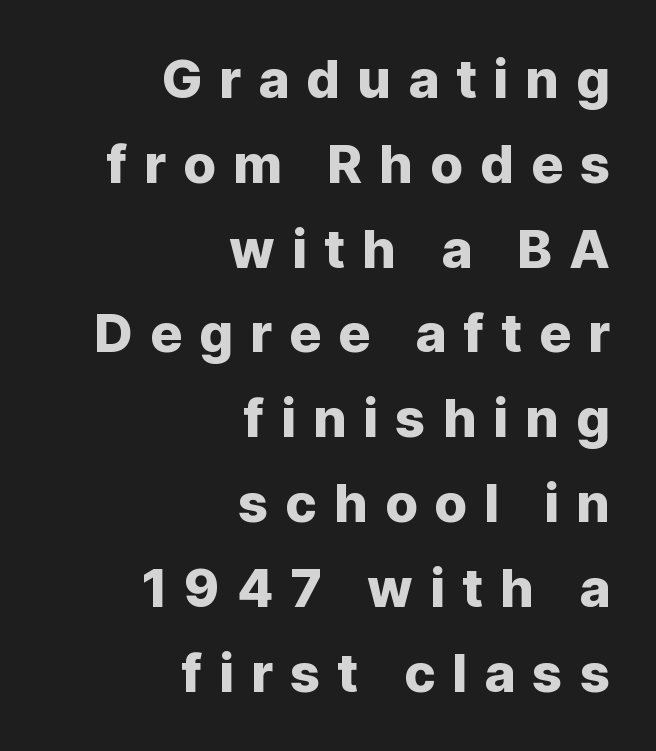
{"serif": "no", "italic": "no", "width": "normal", "stroke_contrast": "low", "x_height": "medium", "monospaced": "no", "underline": "no", "align": "right", "line_spacing": "normal", "line_spacing_ratio": 1.6, "letter_spacing": "wide", "letter_spacing_em": 0.32, "glyph_px": 53}
